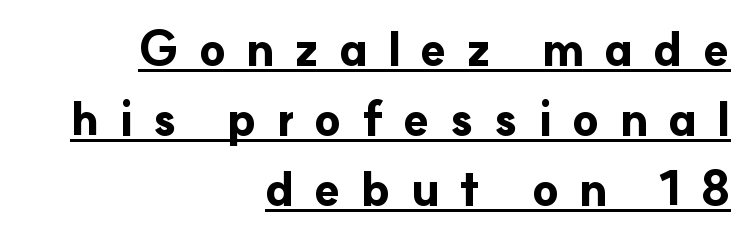
{"serif": "no", "italic": "no", "bold": "yes", "weight": "bold", "width": "normal", "stroke_contrast": "low", "x_height": "small", "monospaced": "no", "underline": "yes", "align": "right", "line_spacing": "normal", "line_spacing_ratio": 1.49, "letter_spacing": "wide", "letter_spacing_em": 0.42, "glyph_px": 47}
